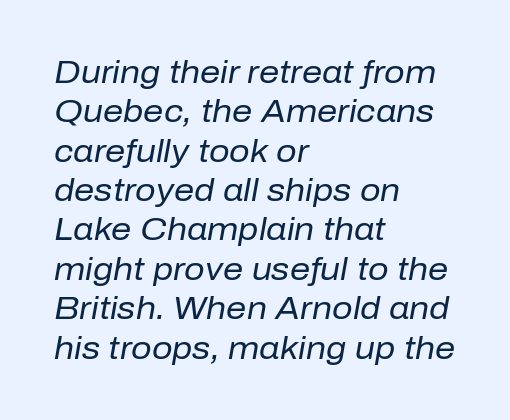
{"italic": "yes", "lean": "right", "slant_degrees": 10, "bold": "no", "weight": "regular", "width": "normal", "stroke_contrast": "low", "x_height": "medium", "monospaced": "no", "underline": "no", "align": "left", "line_spacing_ratio": 1.23, "letter_spacing": "normal", "letter_spacing_em": 0.0, "glyph_px": 32}
